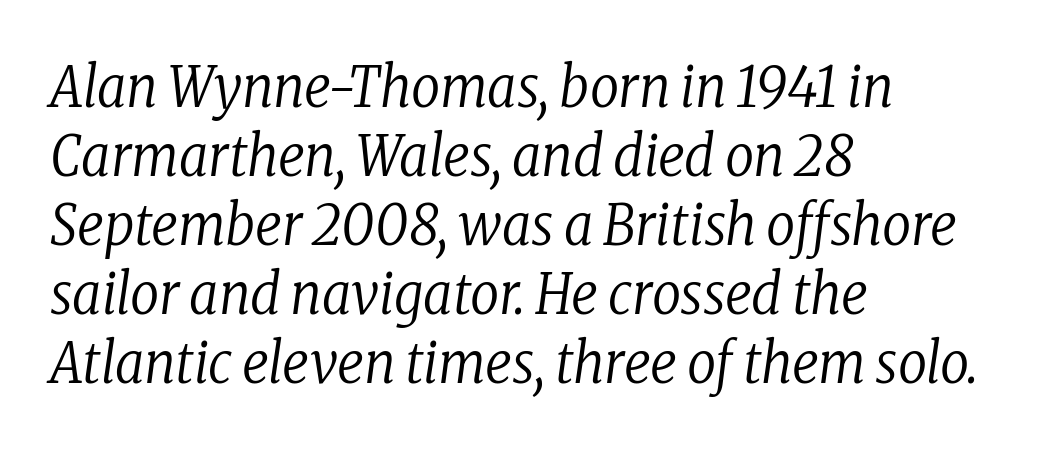
The type family on display is of the serif kind. You could not count columns in this text — the font is proportionally spaced. A bare baseline throughout the passage. Stroke thickness stays within the range of a standard reading face or lighter.
